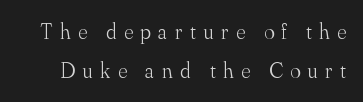
The image shows 22 px text type, upright; set line spacing 1.79x, unusually wide letter spacing (+0.34 em), not underlined.
